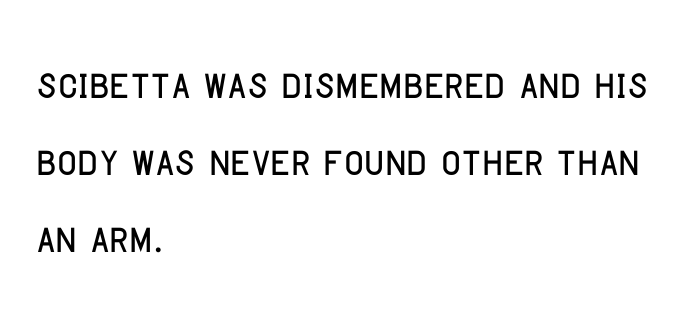
The image shows 54 px condensed sans-serif type, upright; set left-aligned, normal line spacing (1.43x), normal letter spacing, not underlined; low stroke contrast and a large x-height.
